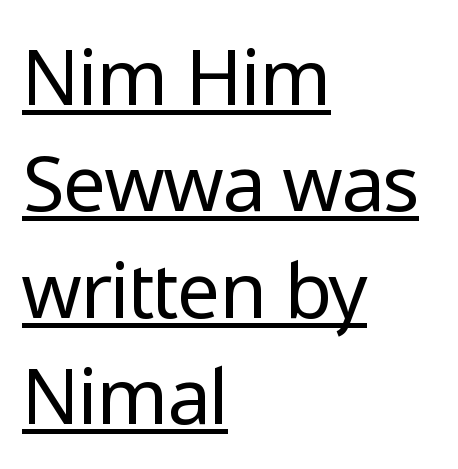
{"serif": "no", "italic": "no", "bold": "no", "weight": "regular", "width": "normal", "stroke_contrast": "low", "x_height": "medium", "monospaced": "no", "underline": "yes", "align": "left", "line_spacing": "normal", "line_spacing_ratio": 1.38, "letter_spacing": "normal", "letter_spacing_em": 0.0, "glyph_px": 77}
